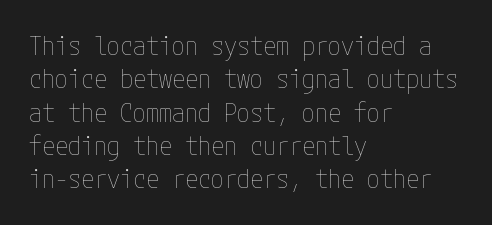
Compared with typical paragraphs, the rows here are spaced about the same. The letters stand straight up with perfectly vertical stems. Short and long lines alike share a common starting point at left. Is the stroke heavy? The answer is a plain regular-or-lighter. In terms of letterspacing, this is plain default setting. Just letters on the line, the space beneath them empty.
